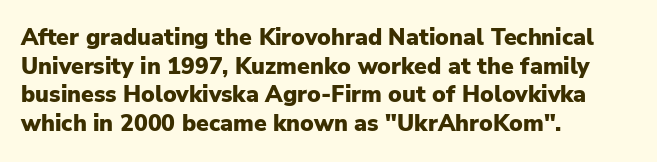
In CSS terms this would be text-align: left. On the weight axis this lands at bold, roughly 700. No word sits above an underline. Regarding leading, the lines here are spaced in the standard way. Quick note: not italic, upright. Glyph-to-glyph distance matches everyday printed text.
